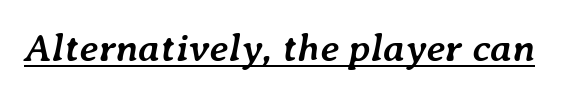
{"italic": "yes", "lean": "right", "slant_degrees": 7, "bold": "yes", "weight": "semibold", "width": "normal", "stroke_contrast": "low", "x_height": "medium", "monospaced": "no", "underline": "yes", "letter_spacing": "normal", "letter_spacing_em": 0.0, "glyph_px": 40}
